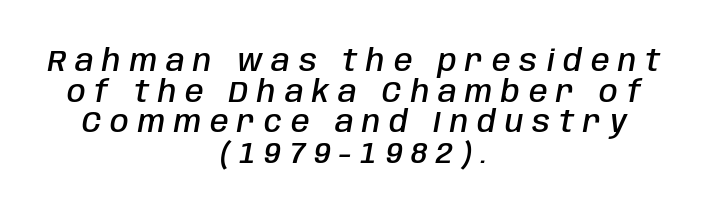
Italic? Definitely — the glyphs are oblique. Underlining? Definitely not there. The setting favours the middle, as headings and verse often do. The block of text is dense from top to bottom, with scant space between rows. The tracking reads as deliberately expanded to a designer's eye. Do the characters align in a grid? No, the font is proportional.
